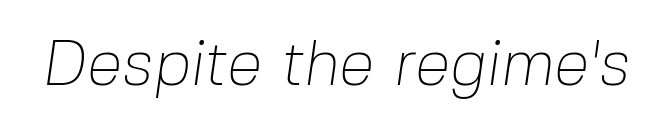
These lines are rendered in a variable-pitch font. Letters rest on an invisible, unmarked baseline. The font sits on the lighter half of the weight spectrum, regular included. This sample uses plain, unmodified letter spacing.
